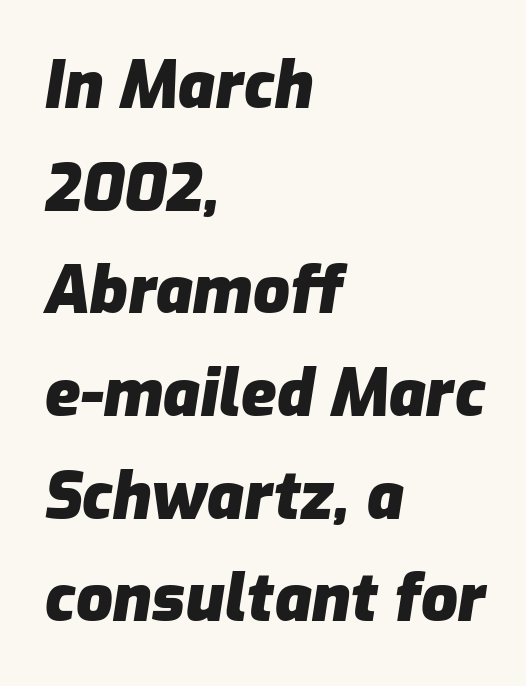
Q: Is the text bold? A: Yes.
Q: Is the text italic (slanted)? A: Yes, it leans right by about 9 degrees.
Q: Is the text underlined? A: No.
Q: How is the paragraph aligned? A: Left-aligned.
Q: Is the spacing between letters normal or unusually wide? A: Normal.
Q: Is the spacing between lines tight, normal or loose? A: Normal.
Q: Width (condensed, normal, or wide)? A: Normal.
Q: Stroke contrast? A: Low.
Q: x-height? A: Medium.
Q: Monospaced? A: No.
